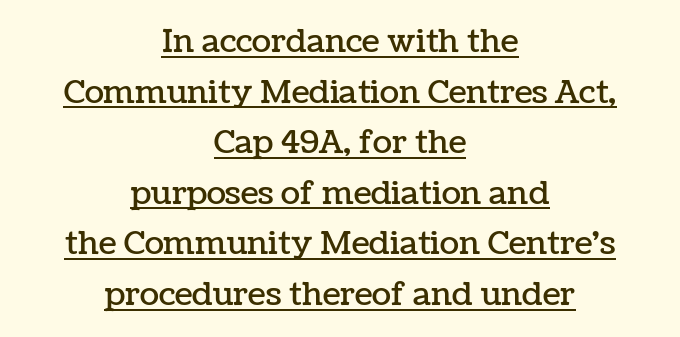
Looks like regular typesetting: each glyph gets only the width it needs. Spacing between characters is what you'd get straight out of the box. Posture: vertical. Underline: present. This rendering uses center alignment, leaving both contours irregular but symmetric. The leading is moderate, giving the passage an even texture.
